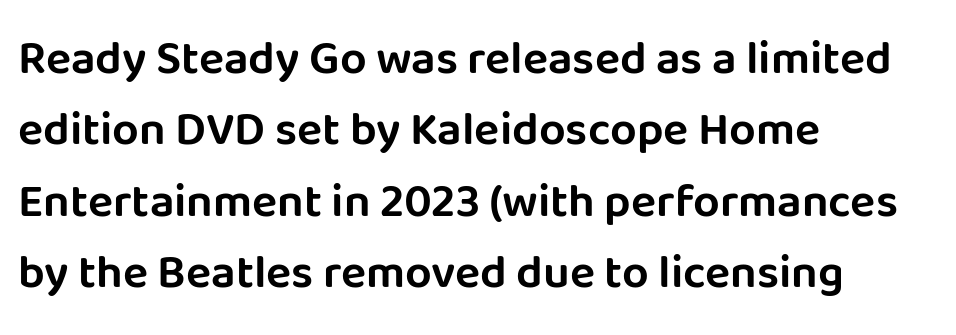
The image shows 47 px sans-serif type, upright; set left-aligned, normal line spacing (1.52x), normal letter spacing, not underlined; low stroke contrast and a large x-height.
